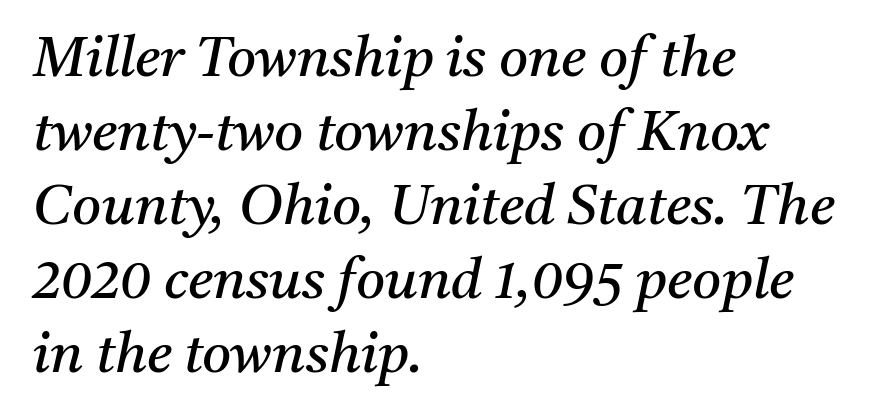
{"serif": "yes", "italic": "yes", "lean": "right", "slant_degrees": 11, "bold": "no", "weight": "regular", "width": "normal", "stroke_contrast": "medium", "x_height": "medium", "monospaced": "no", "underline": "no", "align": "left", "line_spacing": "normal", "line_spacing_ratio": 1.32, "letter_spacing": "normal", "letter_spacing_em": 0.0, "glyph_px": 56}
